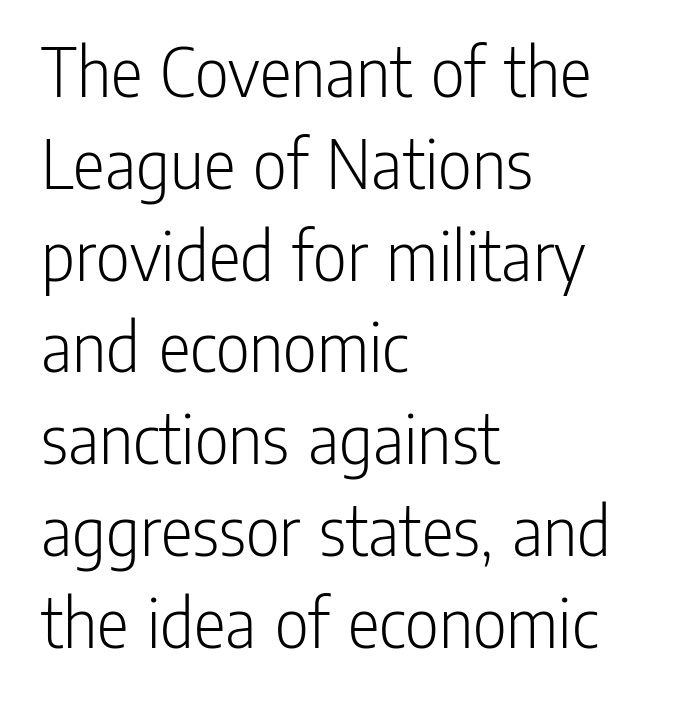
The image shows 74 px light, condensed sans-serif type, upright; set left-aligned, line spacing 1.24x, normal letter spacing, not underlined; low stroke contrast and a medium x-height.
